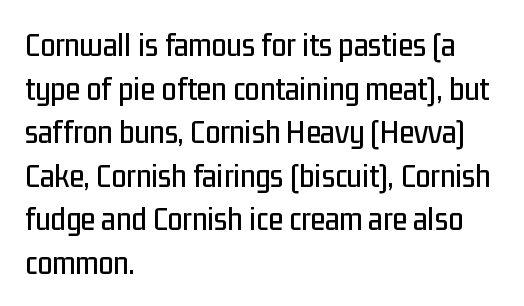
Q: Is the text italic (slanted)? A: No, it is upright.
Q: Is the typeface a serif or a sans-serif typeface? A: Sans-serif.
Q: Is the text underlined? A: No.
Q: How is the paragraph aligned? A: Left-aligned.
Q: Is the spacing between letters normal or unusually wide? A: Normal.
Q: Is the spacing between lines tight, normal or loose? A: Normal.
Q: Width (condensed, normal, or wide)? A: Condensed.
Q: Stroke contrast? A: Low.
Q: x-height? A: Medium.
Q: Monospaced? A: No.
